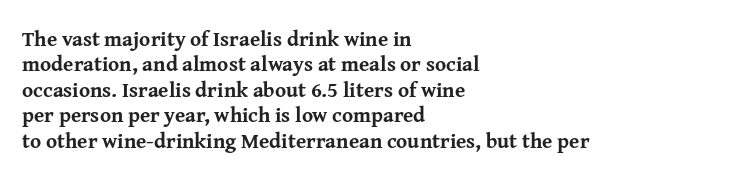
The image shows 21 px bold type, upright; set left-aligned, line spacing 1.21x, normal letter spacing, not underlined.
